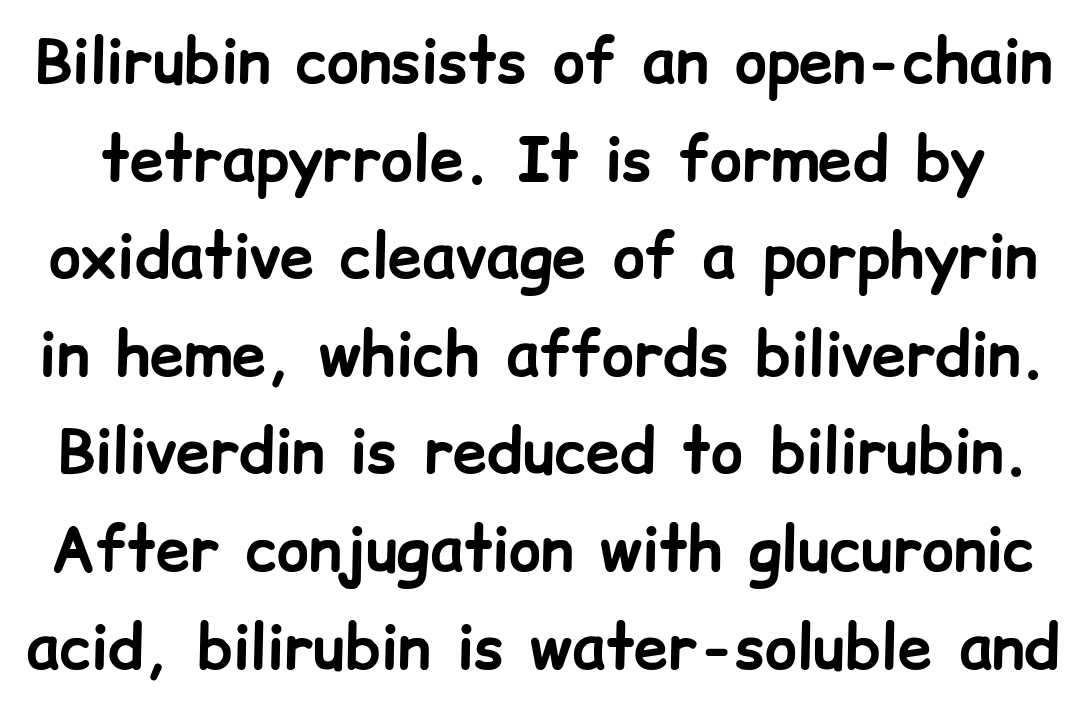
The image shows 61 px bold sans-serif type, upright; set normal line spacing (1.6x), normal letter spacing, not underlined; low stroke contrast and a medium x-height.
